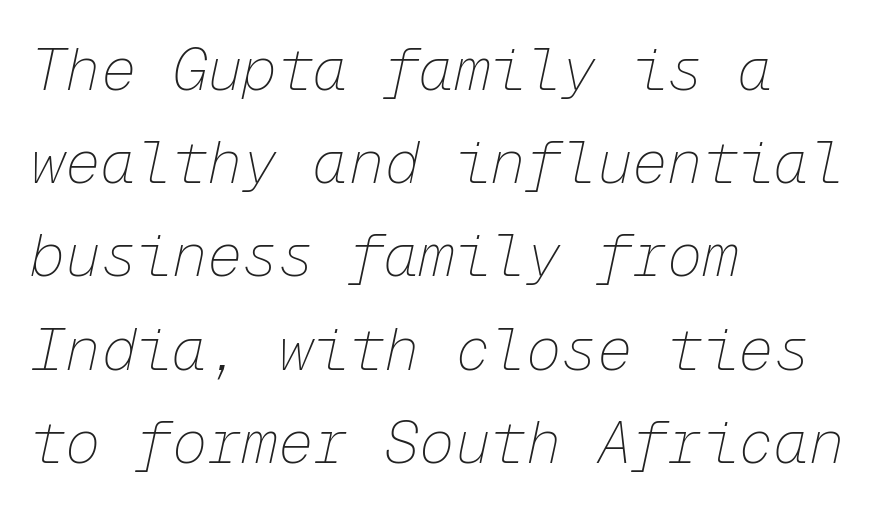
A bare baseline throughout the passage. Is the stroke heavy? The answer is a plain regular-or-lighter. Yep, that's italic — everything's leaning. Words appear dense and cohesive because spacing is normal. One glance says typical: line gaps are just what's usual. Spacing verdict: monospaced, one width for all characters.
